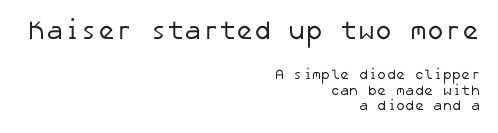
{"bold": "no", "underline": "no", "align": "right", "line_spacing": "tight", "line_spacing_ratio": 1.12, "letter_spacing": "normal", "letter_spacing_em": 0.0, "larger_block": "first", "size_ratio": 1.86, "glyph_px": 26}
